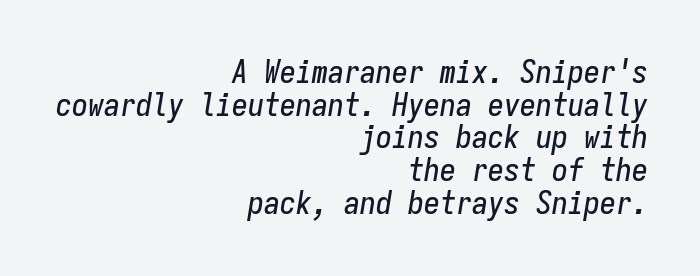
The image shows 32 px condensed type, italic (leaning right), monospaced; set right-aligned, tight line spacing (1.02x), normal letter spacing, not underlined; low stroke contrast and a medium x-height.
